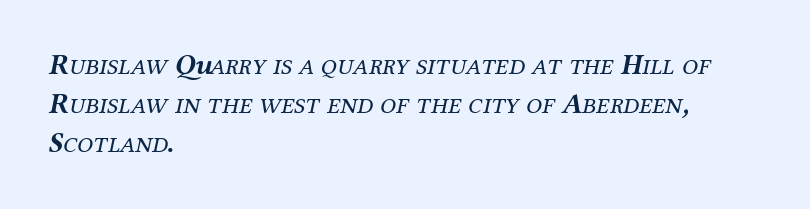
The image shows 29 px regular-weight serif type, italic (leaning right); set left-aligned, normal line spacing (1.35x), normal letter spacing, not underlined; medium stroke contrast and a medium x-height.
